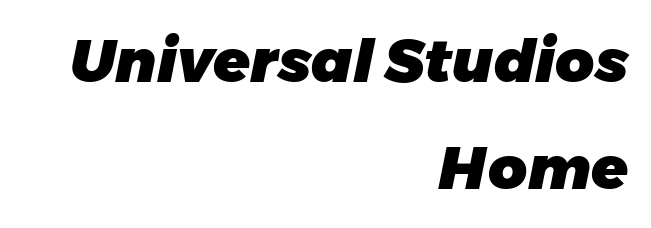
Q: Is the text bold? A: Yes.
Q: Is the text italic (slanted)? A: Yes, it leans right by about 11 degrees.
Q: Is the text underlined? A: No.
Q: How is the paragraph aligned? A: Right-aligned.
Q: Is the spacing between letters normal or unusually wide? A: Normal.
Q: Width (condensed, normal, or wide)? A: Normal.
Q: Stroke contrast? A: Low.
Q: x-height? A: Medium.
Q: Monospaced? A: No.
